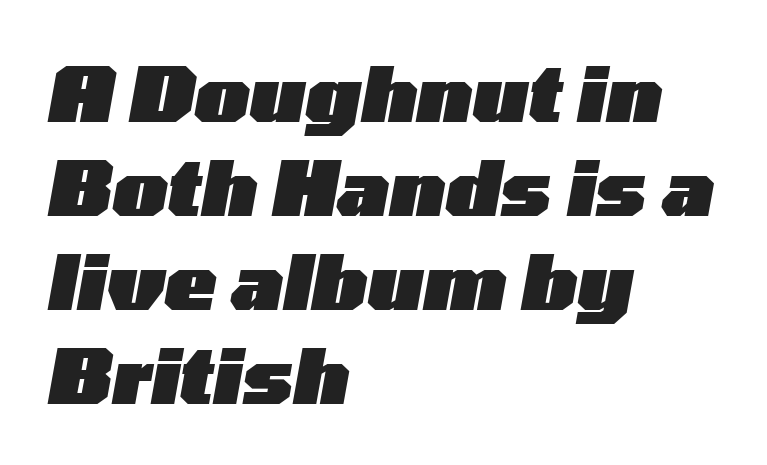
Q: Is the text bold? A: Yes.
Q: Is the text italic (slanted)? A: Yes, it leans right by about 10 degrees.
Q: Is the text underlined? A: No.
Q: How is the paragraph aligned? A: Left-aligned.
Q: Is the spacing between letters normal or unusually wide? A: Normal.
Q: Width (condensed, normal, or wide)? A: Wide.
Q: Stroke contrast? A: Low.
Q: x-height? A: Medium.
Q: Monospaced? A: No.
